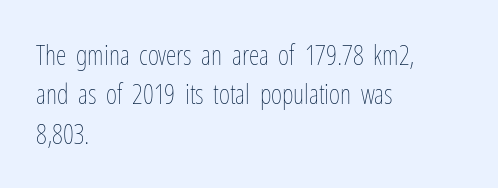
The image shows 27 px text type, upright; set left-aligned, normal line spacing (1.46x), normal letter spacing, not underlined.
